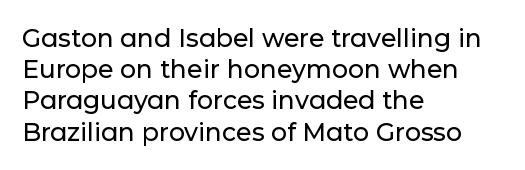
The image shows 25 px text type, upright; set left-aligned, normal line spacing (1.25x), normal letter spacing, not underlined.
